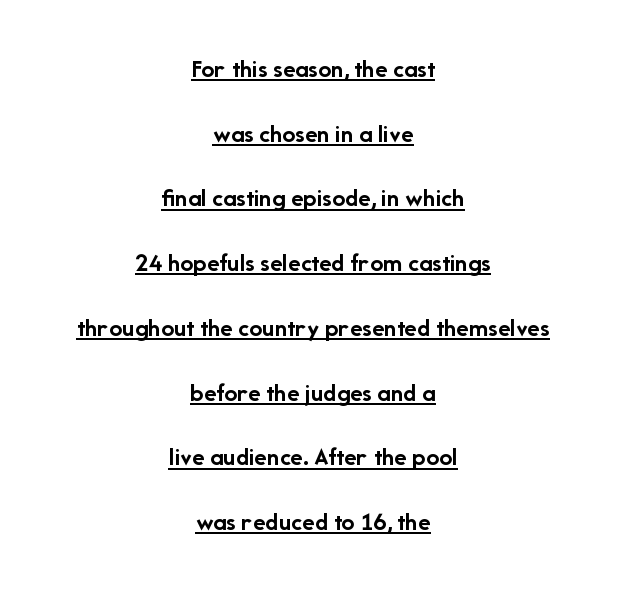
The lettering is marked with a stroke running underneath it. The lettering stays uniformly vertical, giving the passage a roman look. Its strokes are broad and dark, the hallmark of bold type. The face used here is rendered with its standard letterfit. One-word summary of the alignment: center.
